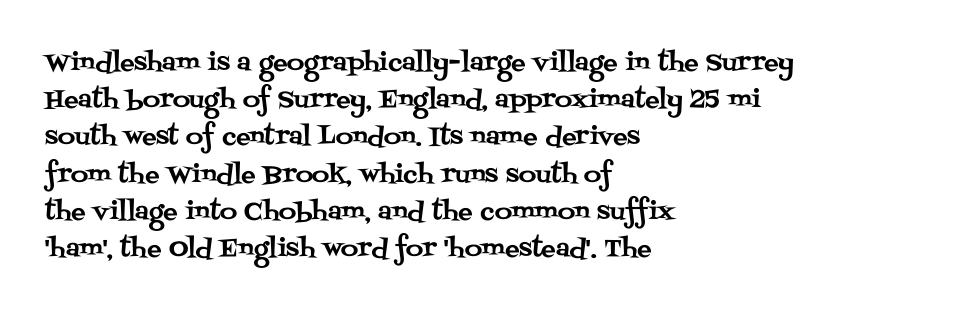
The image shows 24 px text type, upright; set left-aligned, normal line spacing (1.55x), normal letter spacing, not underlined.
